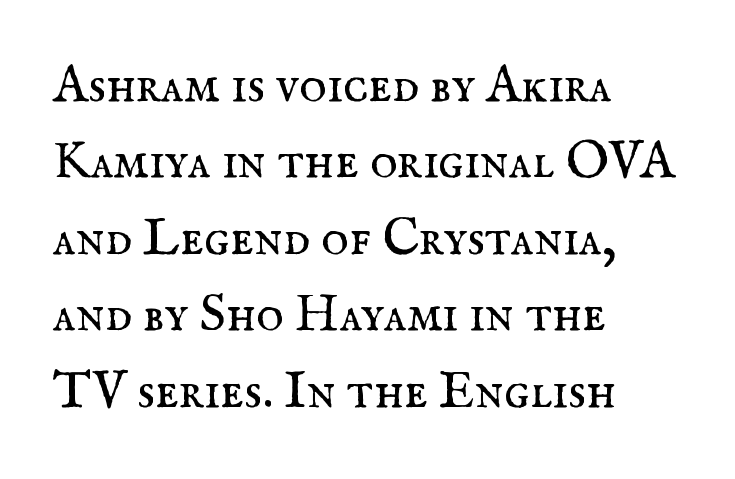
{"serif": "yes", "italic": "no", "bold": "no", "weight": "regular", "width": "normal", "stroke_contrast": "medium", "x_height": "small", "monospaced": "no", "underline": "no", "align": "left", "line_spacing": "normal", "line_spacing_ratio": 1.47, "letter_spacing": "normal", "letter_spacing_em": 0.0, "glyph_px": 52}
